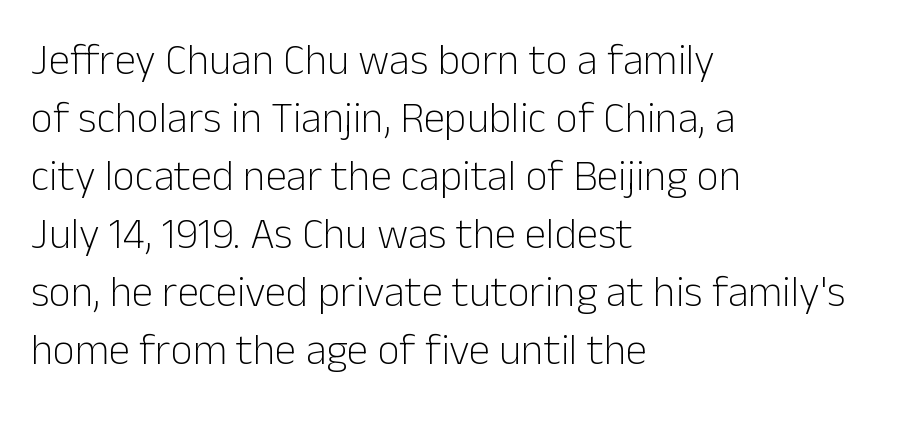
Note the varied advance widths — an 'i' is clearly narrower than an 'm'. Each row of text sits above clean, open space. Students, observe: this is what conventionally led text looks like. In CSS terms this would be text-align: left. The specimen reads as upright at a glance. How are the letters spaced? Ordinarily, with no added tracking.
